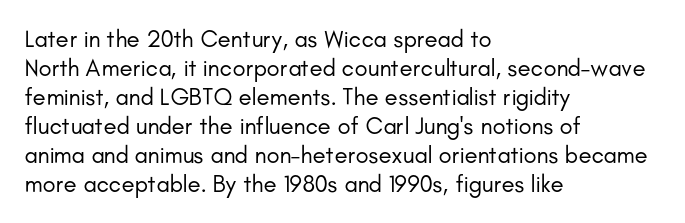
Q: Is the text bold? A: No.
Q: Is the text italic (slanted)? A: No, it is upright.
Q: Is the text underlined? A: No.
Q: How is the paragraph aligned? A: Left-aligned.
Q: Is the spacing between letters normal or unusually wide? A: Normal.
